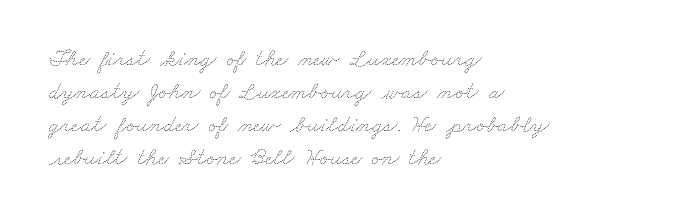
Q: Is the text bold? A: No.
Q: Is the text underlined? A: No.
Q: How is the paragraph aligned? A: Left-aligned.
Q: Is the spacing between letters normal or unusually wide? A: Normal.
Q: Is the spacing between lines tight, normal or loose? A: Normal.
